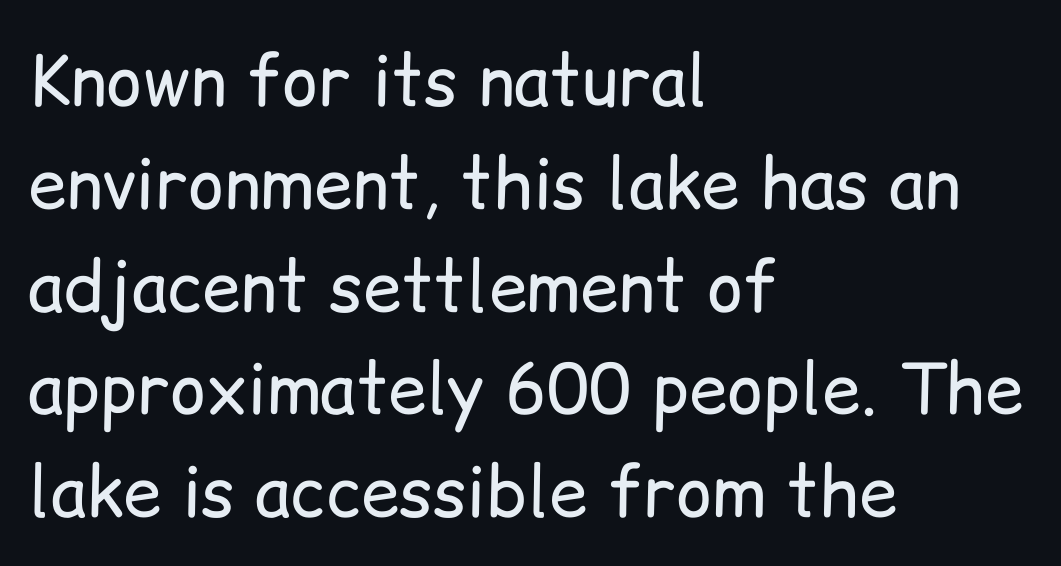
The image shows 69 px regular-weight sans-serif type, upright; set left-aligned, normal line spacing (1.49x), normal letter spacing, not underlined; low stroke contrast and a medium x-height.
